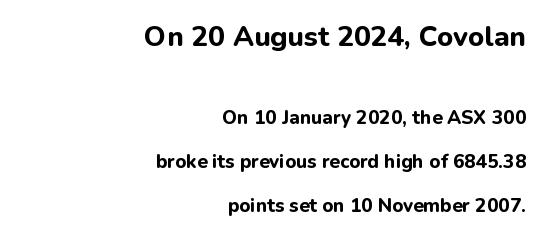
The image shows 28 px bold sans-serif type, upright; set right-aligned, loose line spacing (2.31x), normal letter spacing, not underlined; the first (top) block is 1.47x larger; low stroke contrast and a medium x-height.
